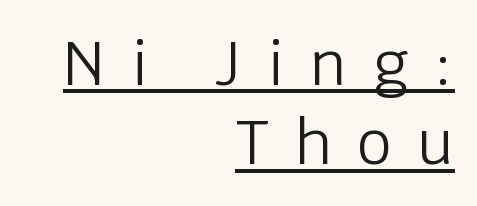
The image shows 61 px light sans-serif type, upright; set right-aligned, normal line spacing (1.3x), unusually wide letter spacing (+0.42 em), underlined; low stroke contrast and a large x-height.
